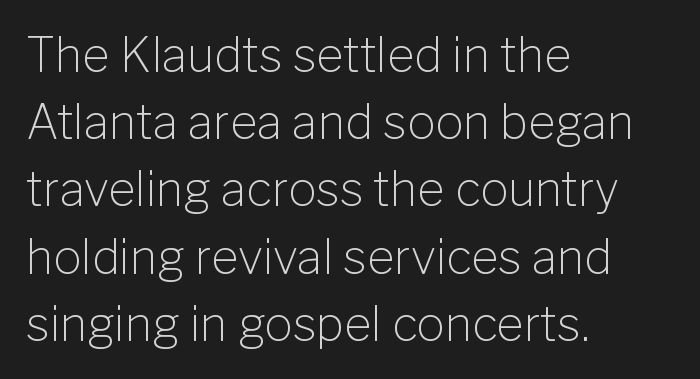
Q: Is the text bold? A: No.
Q: Is the text italic (slanted)? A: No, it is upright.
Q: Is the typeface a serif or a sans-serif typeface? A: Sans-serif.
Q: Is the text underlined? A: No.
Q: How is the paragraph aligned? A: Left-aligned.
Q: Is the spacing between letters normal or unusually wide? A: Normal.
Q: Is the spacing between lines tight, normal or loose? A: Normal.
Q: Width (condensed, normal, or wide)? A: Normal.
Q: Stroke contrast? A: Low.
Q: x-height? A: Medium.
Q: Monospaced? A: No.
